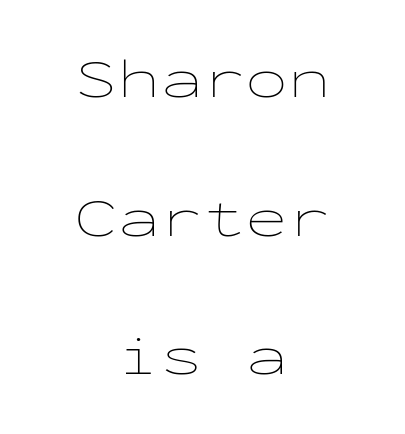
Note the uniform advance width — an 'i' takes as much space as an 'm'. Check the space under the baseline: it is left empty. Every stem runs plumb, perpendicular to the baseline. Heft: none added — not bold.
